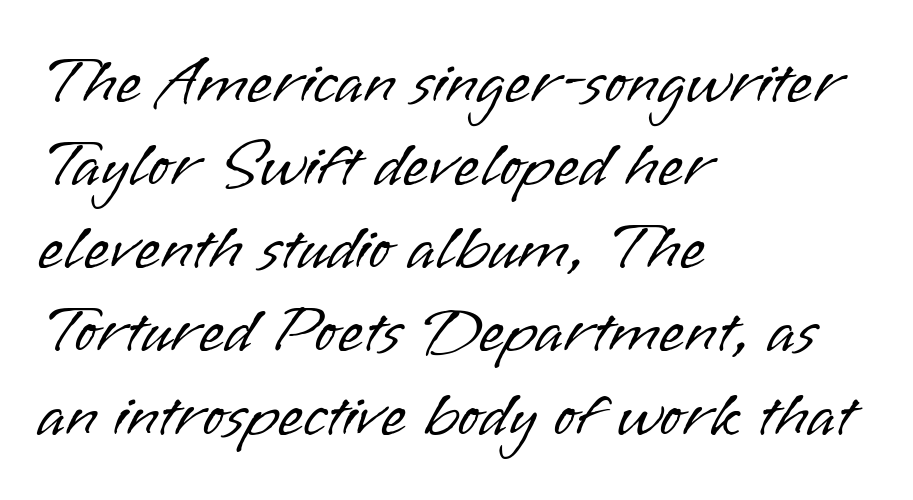
Q: Is the text bold? A: No.
Q: Is the text italic (slanted)? A: Yes.
Q: Is the typeface a serif or a sans-serif typeface? A: Sans-serif.
Q: Is the text underlined? A: No.
Q: How is the paragraph aligned? A: Left-aligned.
Q: Is the spacing between letters normal or unusually wide? A: Normal.
Q: Is the spacing between lines tight, normal or loose? A: Normal.
Q: Width (condensed, normal, or wide)? A: Normal.
Q: Stroke contrast? A: Low.
Q: x-height? A: Small.
Q: Monospaced? A: No.
